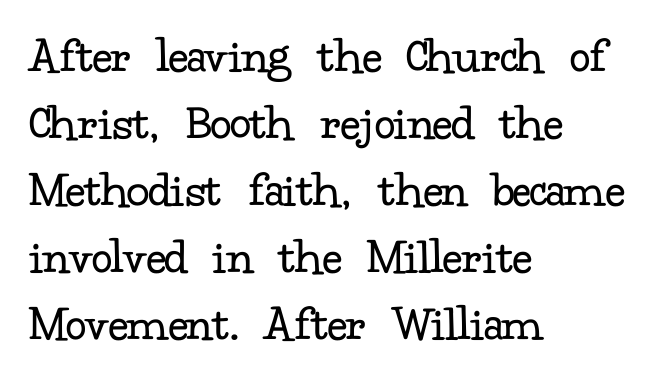
Honestly, the letter spacing is just normal — you wouldn't notice it. Italic: no, the glyphs are upright roman. Classification — serif. A clean baseline with only descenders dipping below it. Is the block centered? No — it sits flush against the left margin. Stems here are at most as thick as an everyday book face.
